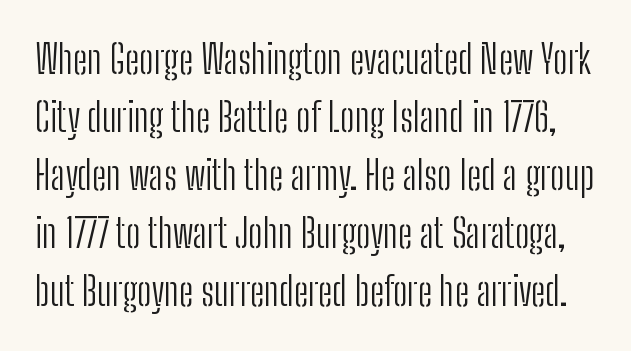
{"serif": "no", "italic": "no", "bold": "no", "weight": "light", "width": "condensed", "stroke_contrast": "low", "x_height": "medium", "monospaced": "no", "underline": "no", "line_spacing": "normal", "line_spacing_ratio": 1.49, "letter_spacing": "normal", "letter_spacing_em": 0.0, "glyph_px": 39}
